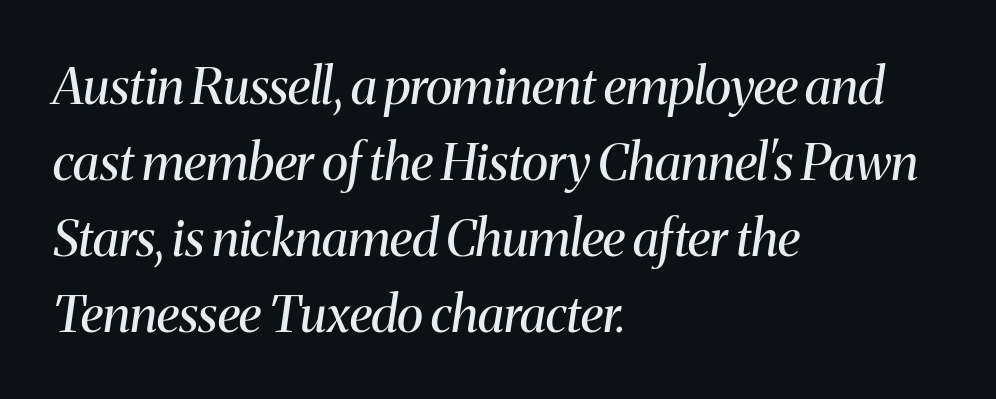
Q: Is the text bold? A: No.
Q: Is the text italic (slanted)? A: Yes, it leans right by about 8 degrees.
Q: Is the typeface a serif or a sans-serif typeface? A: Serif.
Q: Is the text underlined? A: No.
Q: How is the paragraph aligned? A: Left-aligned.
Q: Is the spacing between letters normal or unusually wide? A: Normal.
Q: Is the spacing between lines tight, normal or loose? A: Normal.
Q: Width (condensed, normal, or wide)? A: Normal.
Q: Stroke contrast? A: Medium.
Q: x-height? A: Medium.
Q: Monospaced? A: No.
